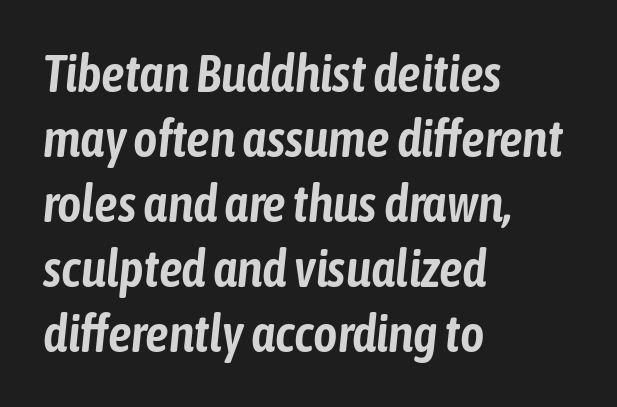
Q: Is the text italic (slanted)? A: Yes, it leans right by about 6 degrees.
Q: Is the text underlined? A: No.
Q: How is the paragraph aligned? A: Left-aligned.
Q: Is the spacing between letters normal or unusually wide? A: Normal.
Q: Is the spacing between lines tight, normal or loose? A: Normal.
Q: Width (condensed, normal, or wide)? A: Condensed.
Q: Stroke contrast? A: Low.
Q: x-height? A: Medium.
Q: Monospaced? A: No.
